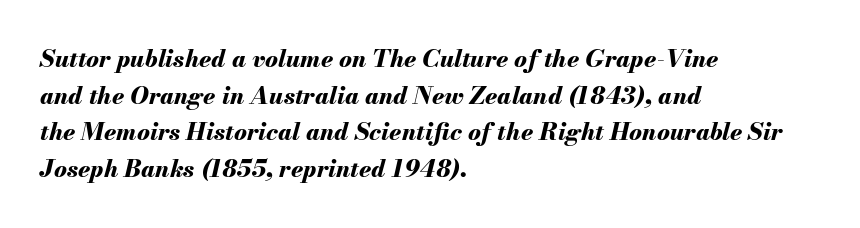
The image shows 24 px bold type, italic (leaning right); set left-aligned, normal line spacing (1.53x), normal letter spacing, not underlined.
